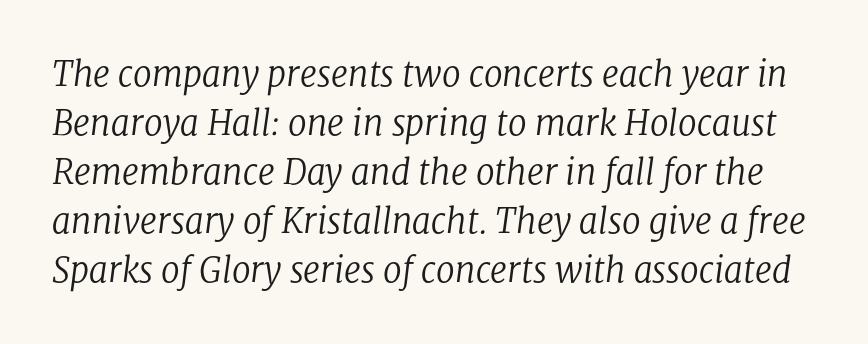
The image shows 34 px regular-weight serif type, italic (leaning right); set normal line spacing (1.44x), normal letter spacing, not underlined; low stroke contrast and a medium x-height.
